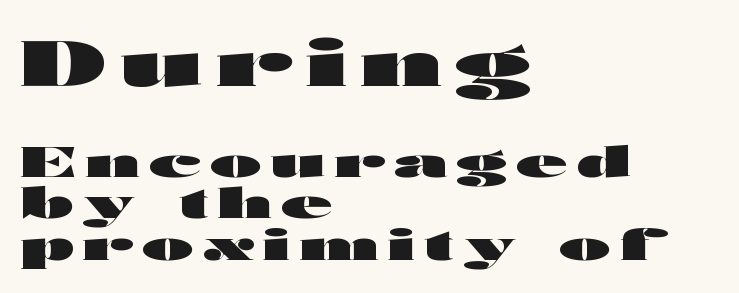
The type is letterspaced generously, with wide tracking. The space between consecutive lines is stingy. Upright lettering throughout. Do the characters align in a grid? No, the font is proportional.
